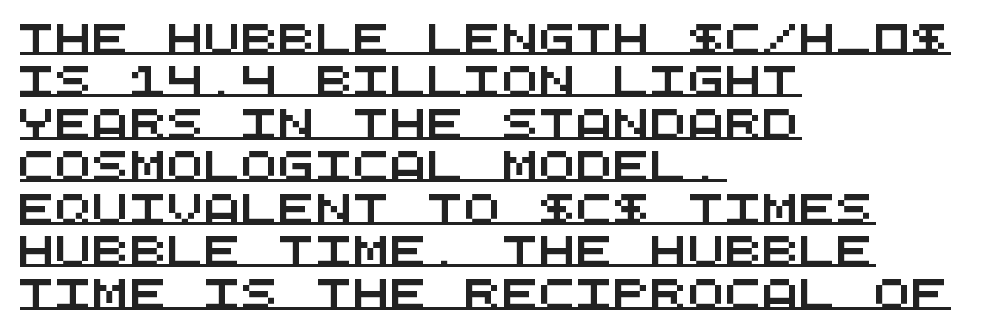
Q: Is the typeface a serif or a sans-serif typeface? A: Sans-serif.
Q: Is the text underlined? A: Yes.
Q: How is the paragraph aligned? A: Left-aligned.
Q: Is the spacing between letters normal or unusually wide? A: Normal.
Q: Is the spacing between lines tight, normal or loose? A: Normal.
Q: Width (condensed, normal, or wide)? A: Wide.
Q: Stroke contrast? A: Medium.
Q: x-height? A: Large.
Q: Monospaced? A: Yes.
